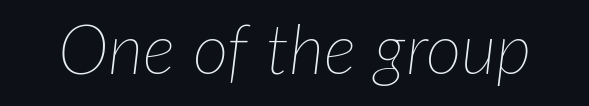
Q: Is the text bold? A: No.
Q: Is the text italic (slanted)? A: Yes, it leans right by about 7 degrees.
Q: Is the text underlined? A: No.
Q: Is the spacing between letters normal or unusually wide? A: Normal.
Q: Width (condensed, normal, or wide)? A: Normal.
Q: Stroke contrast? A: Low.
Q: x-height? A: Medium.
Q: Monospaced? A: No.
